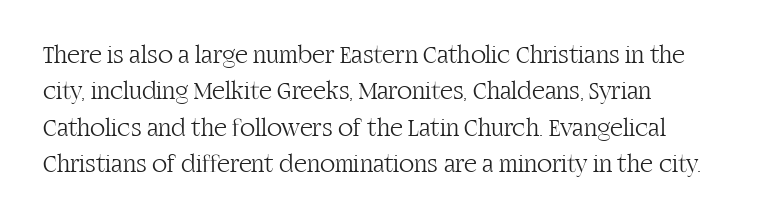
The image shows 25 px text type, upright; set left-aligned, normal line spacing (1.46x), normal letter spacing, not underlined.
